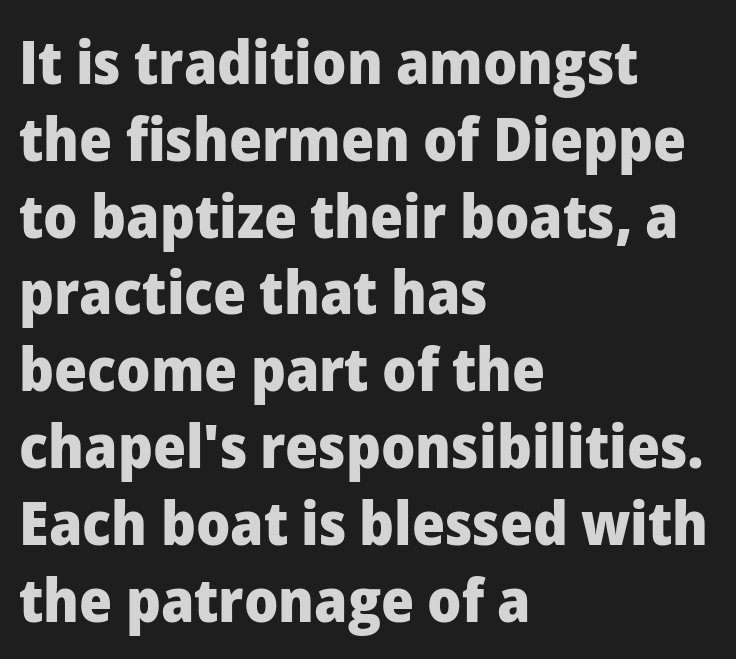
Q: Is the text bold? A: Yes.
Q: Is the text italic (slanted)? A: No, it is upright.
Q: Is the typeface a serif or a sans-serif typeface? A: Sans-serif.
Q: Is the text underlined? A: No.
Q: How is the paragraph aligned? A: Left-aligned.
Q: Is the spacing between letters normal or unusually wide? A: Normal.
Q: Is the spacing between lines tight, normal or loose? A: Normal.
Q: Width (condensed, normal, or wide)? A: Normal.
Q: Stroke contrast? A: Low.
Q: x-height? A: Medium.
Q: Monospaced? A: No.
